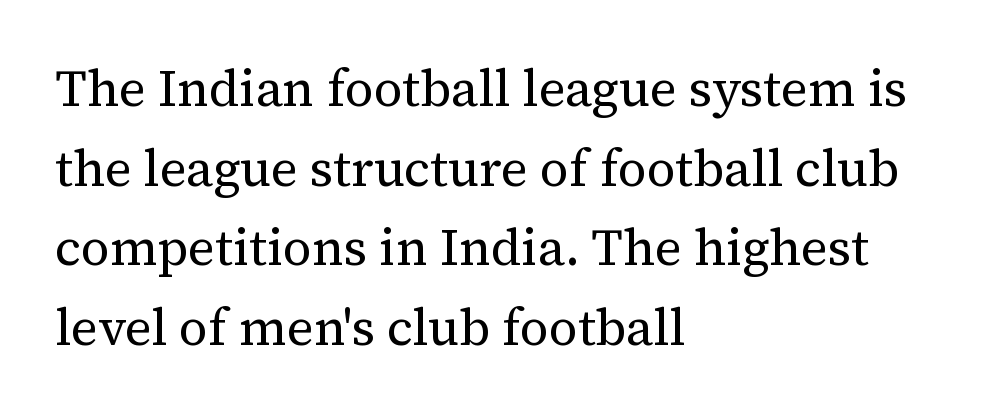
Q: Is the text bold? A: No.
Q: Is the text italic (slanted)? A: No, it is upright.
Q: Is the typeface a serif or a sans-serif typeface? A: Serif.
Q: Is the text underlined? A: No.
Q: How is the paragraph aligned? A: Left-aligned.
Q: Is the spacing between letters normal or unusually wide? A: Normal.
Q: Is the spacing between lines tight, normal or loose? A: Normal.
Q: Width (condensed, normal, or wide)? A: Normal.
Q: Stroke contrast? A: Medium.
Q: x-height? A: Medium.
Q: Monospaced? A: No.
